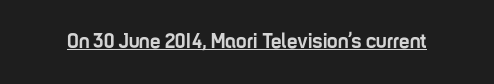
The image shows 21 px bold type, upright; set normal letter spacing, underlined.
